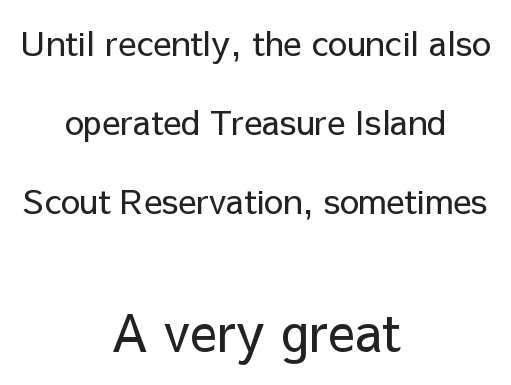
The image shows 51 px regular-weight sans-serif type, upright; set centered, loose line spacing (2.32x), normal letter spacing, not underlined; the second (bottom) block is 1.5x larger; low stroke contrast and a medium x-height.
